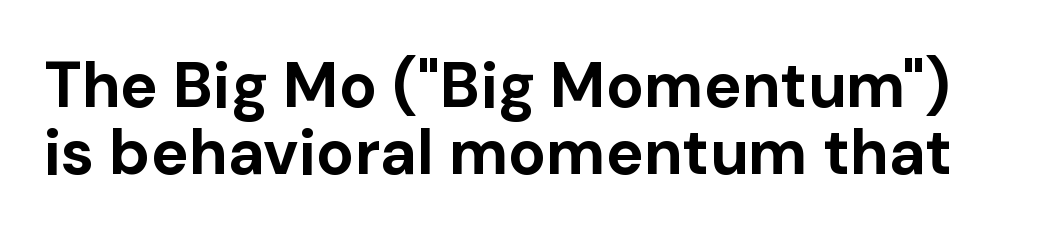
Q: Is the text bold? A: Yes.
Q: Is the text italic (slanted)? A: No, it is upright.
Q: Is the typeface a serif or a sans-serif typeface? A: Sans-serif.
Q: Is the text underlined? A: No.
Q: Is the spacing between letters normal or unusually wide? A: Normal.
Q: Is the spacing between lines tight, normal or loose? A: Tight.
Q: Width (condensed, normal, or wide)? A: Normal.
Q: Stroke contrast? A: Low.
Q: x-height? A: Medium.
Q: Monospaced? A: No.
